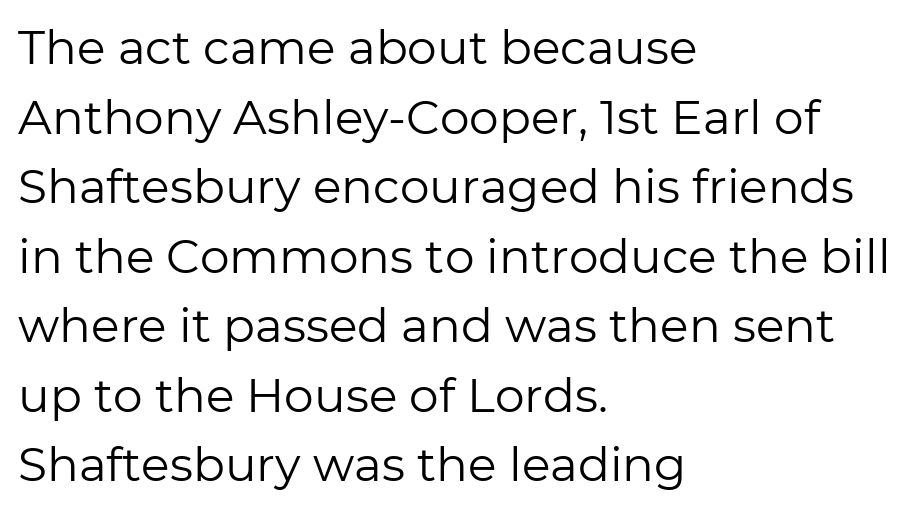
Examine the stroke ends and you'll find no serifs. The gap between lines stays unmarked. The font is comparable to plain body text, perhaps lighter. Varying glyph widths throughout — classic text-font behaviour. Left-aligned paragraph, ragged on the right.
